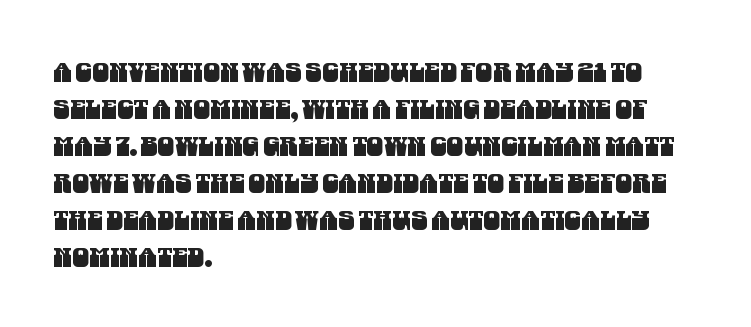
{"underline": "no", "align": "left", "line_spacing": "normal", "line_spacing_ratio": 1.37, "letter_spacing": "normal", "letter_spacing_em": 0.0, "glyph_px": 27}
